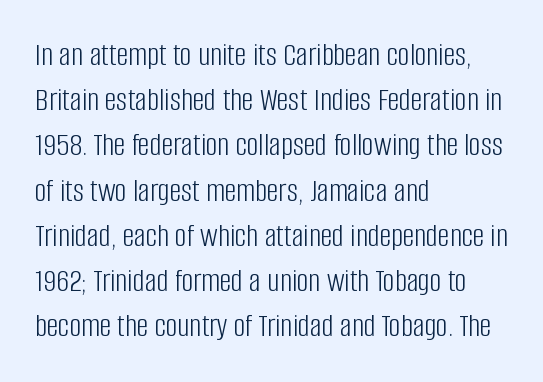
Q: Is the text bold? A: No.
Q: Is the text italic (slanted)? A: No, it is upright.
Q: Is the typeface a serif or a sans-serif typeface? A: Sans-serif.
Q: Is the text underlined? A: No.
Q: How is the paragraph aligned? A: Left-aligned.
Q: Is the spacing between letters normal or unusually wide? A: Normal.
Q: Is the spacing between lines tight, normal or loose? A: Normal.
Q: Width (condensed, normal, or wide)? A: Condensed.
Q: Stroke contrast? A: Low.
Q: x-height? A: Large.
Q: Monospaced? A: No.
